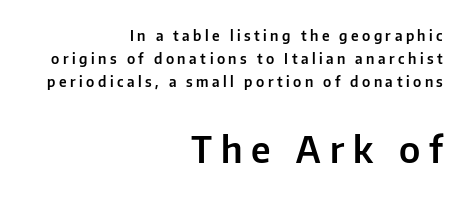
The image shows 36 px sans-serif type, upright; set right-aligned, normal line spacing (1.66x), unusually wide letter spacing (+0.25 em), not underlined; the second (bottom) block is 2.57x larger; low stroke contrast and a medium x-height.
